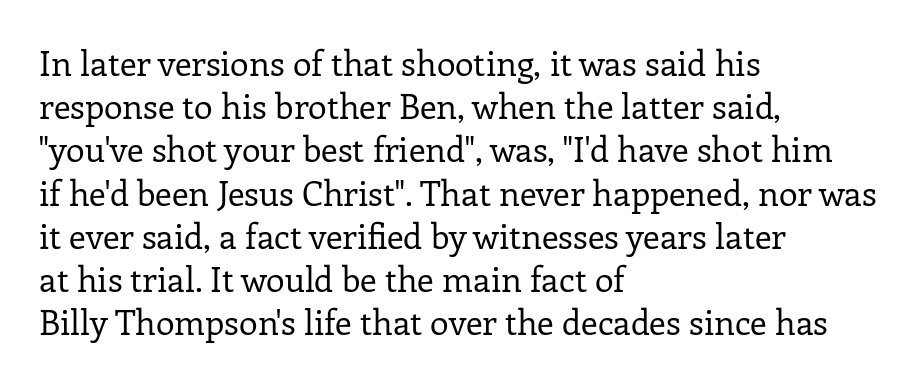
{"serif": "yes", "italic": "no", "bold": "no", "weight": "regular", "width": "normal", "stroke_contrast": "low", "x_height": "medium", "monospaced": "no", "underline": "no", "align": "left", "line_spacing": "normal", "line_spacing_ratio": 1.27, "letter_spacing": "normal", "letter_spacing_em": 0.0, "glyph_px": 34}
